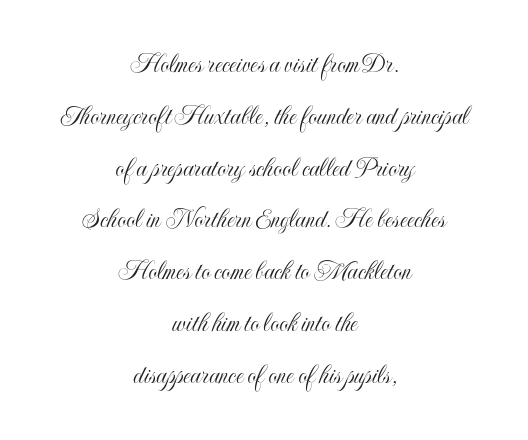
The image shows 28 px condensed type; set centered, line spacing 1.85x, normal letter spacing, not underlined; a small x-height.
